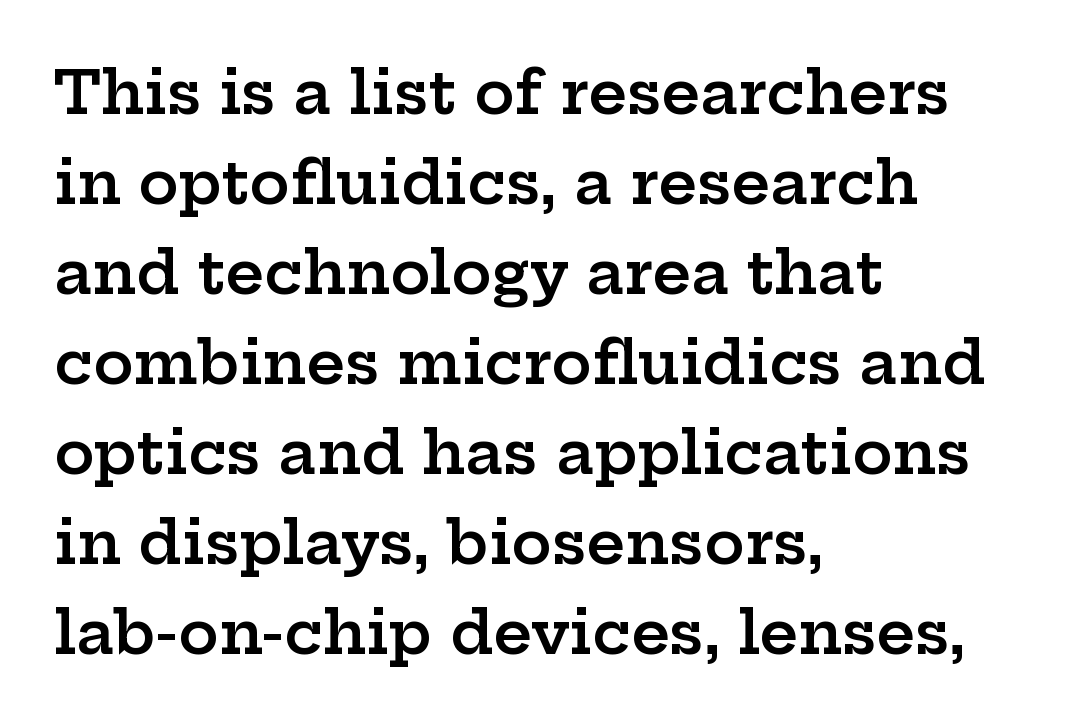
The image shows 60 px semibold, wide serif type, upright; set left-aligned, normal line spacing (1.5x), normal letter spacing, not underlined; low stroke contrast and a medium x-height.
